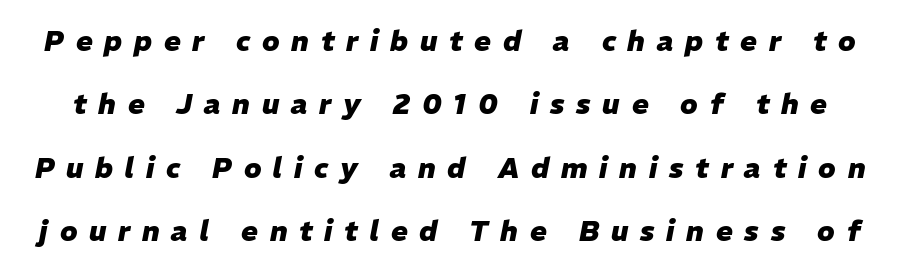
{"italic": "yes", "lean": "right", "slant_degrees": 11, "bold": "yes", "weight": "heavy", "width": "normal", "stroke_contrast": "low", "x_height": "medium", "monospaced": "no", "underline": "no", "line_spacing": "loose", "line_spacing_ratio": 2.26, "letter_spacing": "wide", "letter_spacing_em": 0.42, "glyph_px": 28}
